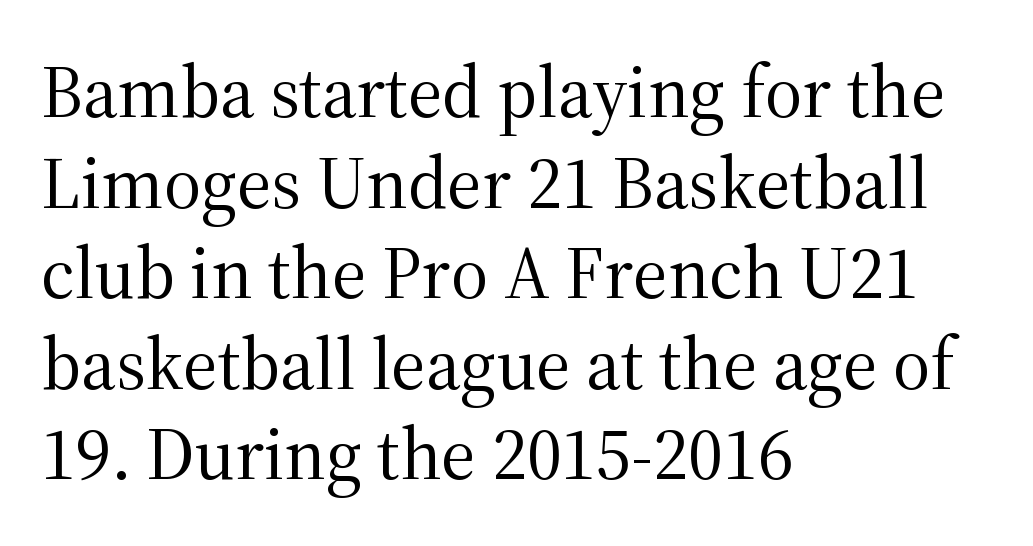
Characters follow at the spacing the type designer built in. In CSS terms this would be text-align: left. Letters have the restrained weight of plain body copy at most. Characters remain perfectly vertical along every line. Do the characters align in a grid? No, the font is proportional. The characters display serif detailing at their extremities.
